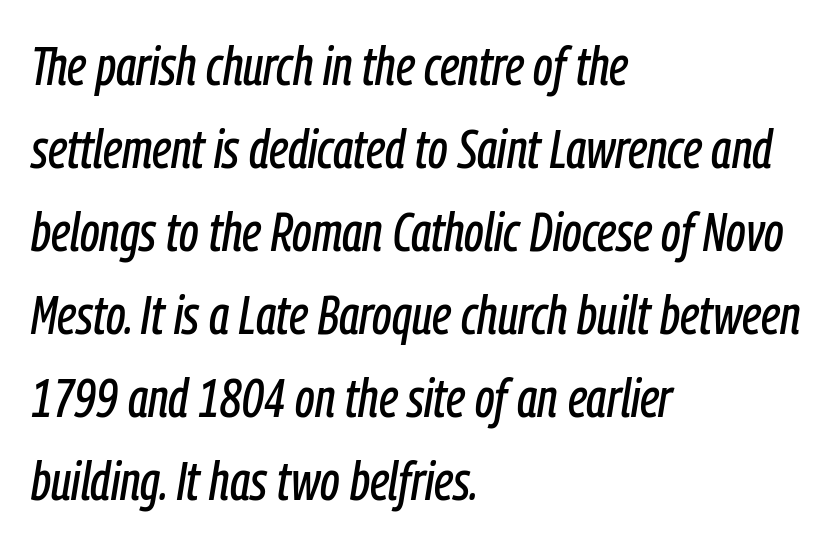
The image shows 55 px condensed type, italic (leaning right); set left-aligned, normal line spacing (1.51x), normal letter spacing, not underlined; low stroke contrast and a medium x-height.
